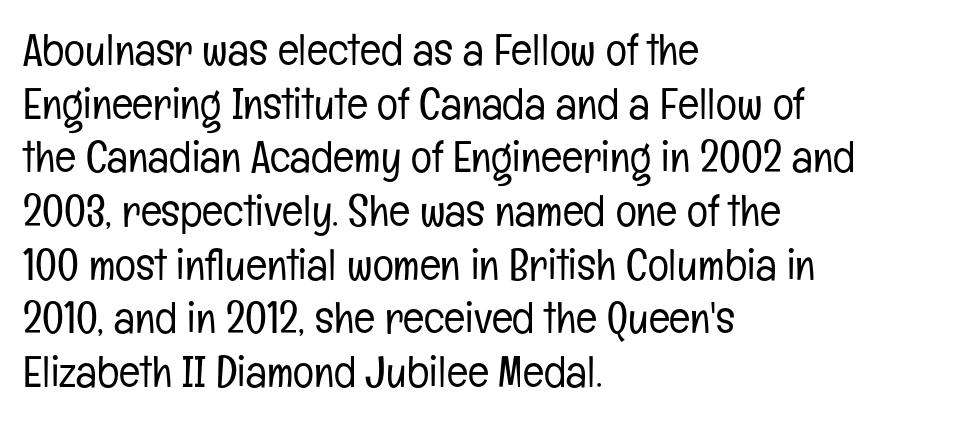
The image shows 44 px light, condensed sans-serif type, upright; set left-aligned, line spacing 1.22x, normal letter spacing, not underlined; low stroke contrast and a medium x-height.
